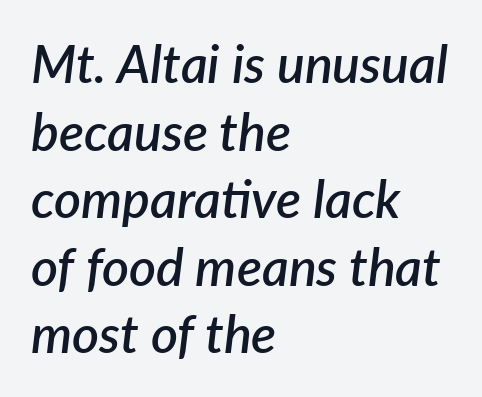
Q: Is the text bold? A: Semi-bold.
Q: Is the text italic (slanted)? A: Yes, it leans right by about 7 degrees.
Q: Is the text underlined? A: No.
Q: How is the paragraph aligned? A: Left-aligned.
Q: Is the spacing between letters normal or unusually wide? A: Normal.
Q: Is the spacing between lines tight, normal or loose? A: Normal.
Q: Width (condensed, normal, or wide)? A: Normal.
Q: Stroke contrast? A: Low.
Q: x-height? A: Medium.
Q: Monospaced? A: No.
